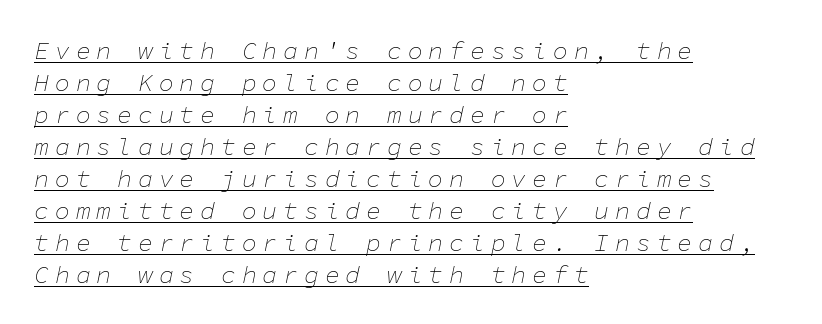
Q: Is the text bold? A: No.
Q: Is the text italic (slanted)? A: Yes, it leans right by about 11 degrees.
Q: Is the text underlined? A: Yes.
Q: How is the paragraph aligned? A: Left-aligned.
Q: Is the spacing between letters normal or unusually wide? A: Unusually wide.
Q: Is the spacing between lines tight, normal or loose? A: Normal.
